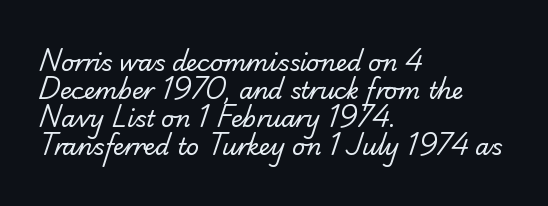
Line starts are locked; line ends wander. Students, note that the glyphs here touch the page at normal intervals. Just letters on the line, the space beneath them empty. Is the type heavy? It reads as light-to-regular instead.
